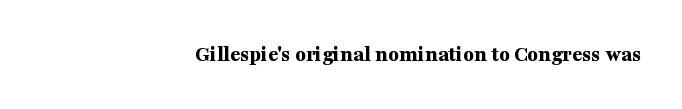
Glyph-to-glyph distance matches everyday printed text. Anything drawn beneath the words? Only blank space. Notice how the passage keeps a crisp vertical edge on the right only. The typesetting leans heavy: a genuine bold.
